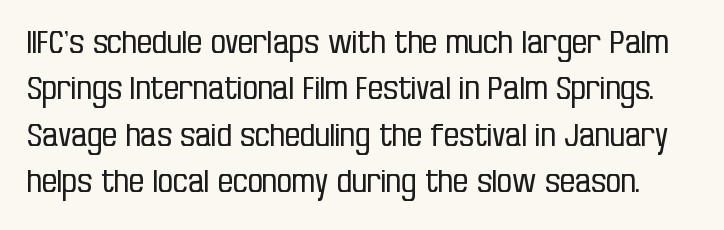
The image shows 30 px regular-weight, condensed sans-serif type, upright; set normal line spacing (1.55x), normal letter spacing, not underlined; low stroke contrast and a large x-height.
